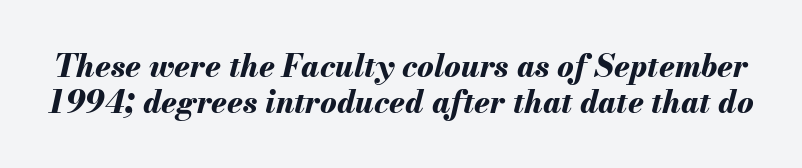
No extra tracking has been applied to these lines. Slant detected: the letters are inclined. Its strokes are broad and dark, the hallmark of bold type. The passage shown is typed in a proportional face where columns would drift. Just letters on the line, the space beneath them empty.
